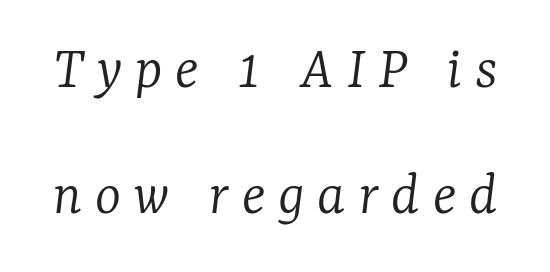
The image shows 62 px light serif type, italic (leaning right); set loose line spacing (2.04x), unusually wide letter spacing (+0.21 em), not underlined; low stroke contrast and a medium x-height.
